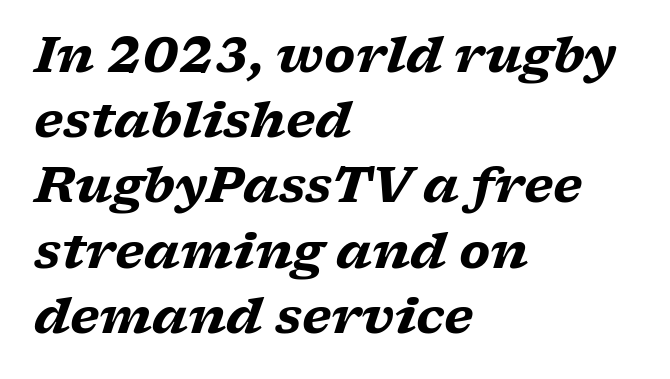
The image shows 49 px heavy, wide serif type, italic (leaning right); set left-aligned, normal line spacing (1.33x), normal letter spacing, not underlined; low stroke contrast and a medium x-height.
